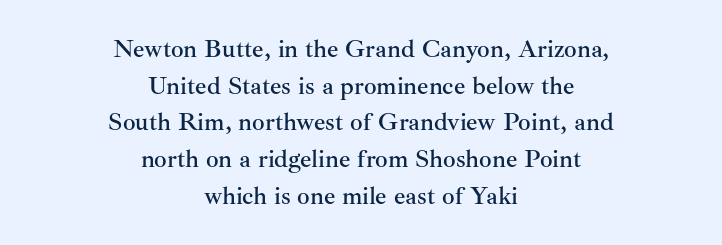
{"italic": "no", "underline": "no", "align": "center", "line_spacing": "normal", "line_spacing_ratio": 1.47, "letter_spacing": "normal", "letter_spacing_em": 0.0, "glyph_px": 25}
